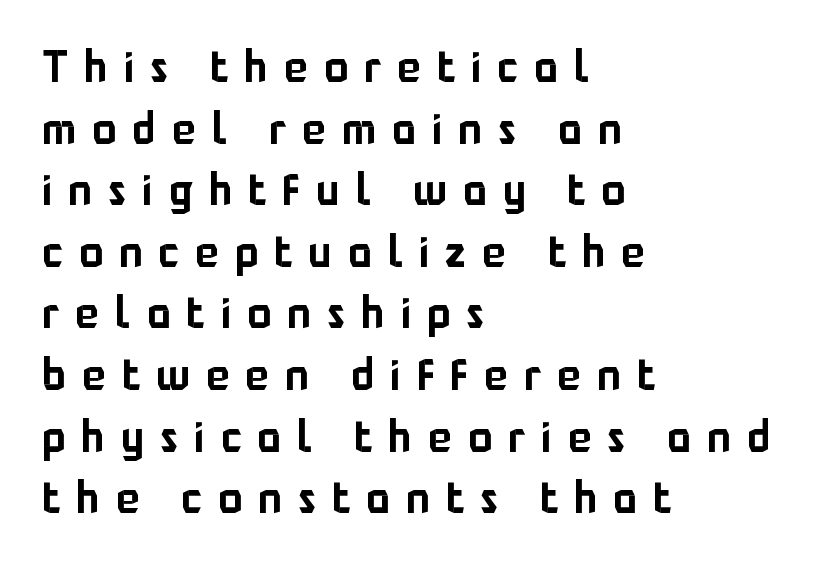
{"serif": "no", "italic": "no", "width": "normal", "stroke_contrast": "low", "x_height": "medium", "monospaced": "no", "underline": "no", "align": "left", "line_spacing": "normal", "line_spacing_ratio": 1.4, "letter_spacing": "wide", "letter_spacing_em": 0.37, "glyph_px": 44}
